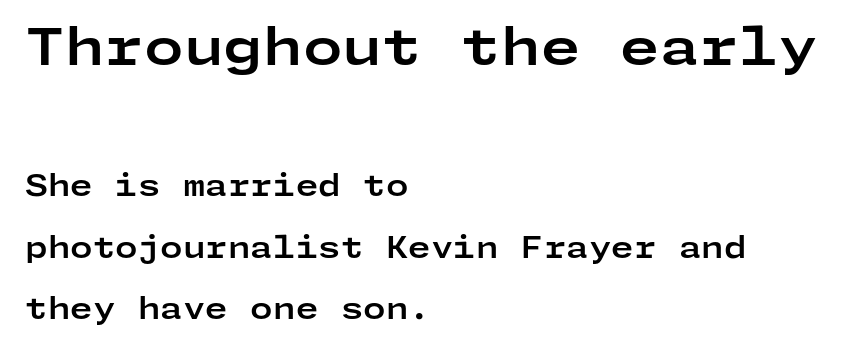
Q: Is the text bold? A: Yes.
Q: Is the text italic (slanted)? A: No, it is upright.
Q: Is the typeface a serif or a sans-serif typeface? A: Sans-serif.
Q: Is the text underlined? A: No.
Q: How is the paragraph aligned? A: Left-aligned.
Q: Is the spacing between letters normal or unusually wide? A: Normal.
Q: Is the spacing between lines tight, normal or loose? A: Loose.
Q: Which block of text is set in a larger size, the first (top) or the second (bottom)? A: The first (top) one.
Q: Width (condensed, normal, or wide)? A: Wide.
Q: Stroke contrast? A: Low.
Q: x-height? A: Medium.
